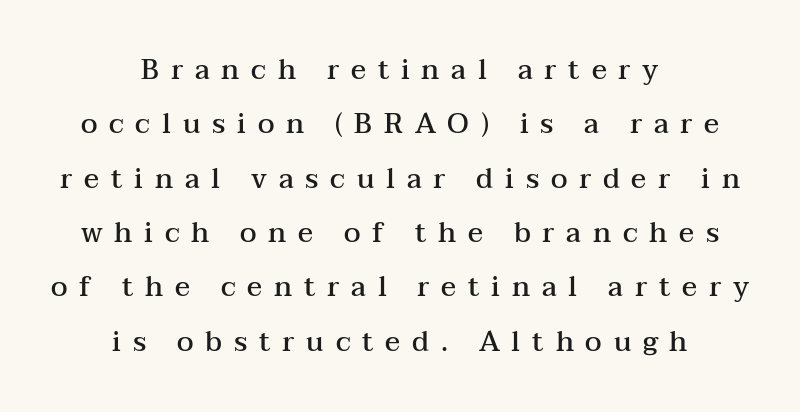
{"serif": "yes", "italic": "no", "bold": "semi", "weight": "semibold", "width": "wide", "stroke_contrast": "medium", "x_height": "medium", "monospaced": "no", "underline": "no", "align": "center", "line_spacing": "loose", "line_spacing_ratio": 1.94, "letter_spacing": "wide", "letter_spacing_em": 0.42, "glyph_px": 28}
